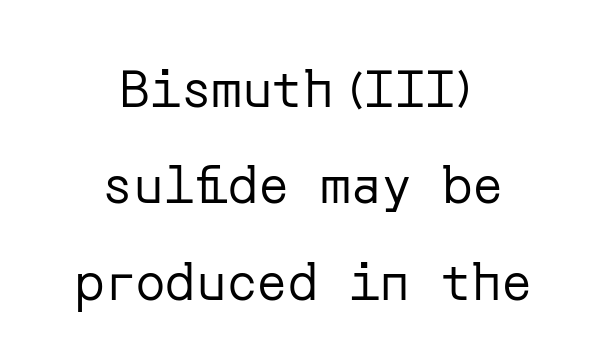
The image shows 51 px regular-weight sans-serif type, upright; set centered, line spacing 1.89x, normal letter spacing, not underlined; low stroke contrast and a medium x-height.
